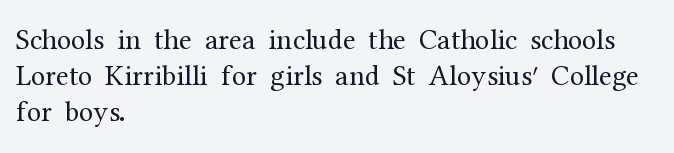
Vertical stems look standard width or narrower in stroke. Style check: upright. Baseline-to-baseline distance is the conventional proportion of letter height. Nothing unusual about the tracking: characters are spaced as the font intends.
